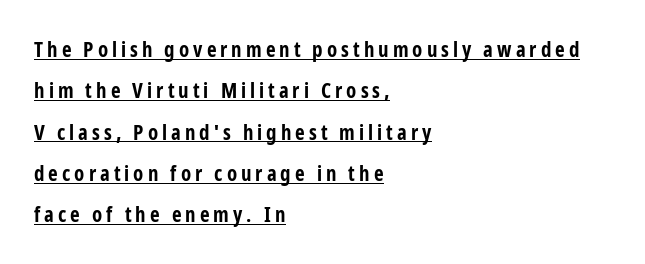
The image shows 21 px bold type, upright; set left-aligned, loose line spacing (1.97x), underlined.
